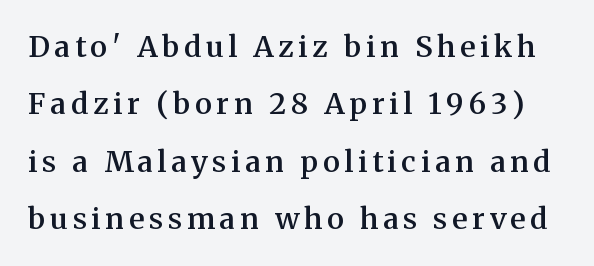
Q: Is the text bold? A: Semi-bold.
Q: Is the text italic (slanted)? A: No, it is upright.
Q: Is the typeface a serif or a sans-serif typeface? A: Serif.
Q: Is the text underlined? A: No.
Q: Is the spacing between lines tight, normal or loose? A: Loose.
Q: Width (condensed, normal, or wide)? A: Normal.
Q: Stroke contrast? A: Medium.
Q: x-height? A: Medium.
Q: Monospaced? A: No.
